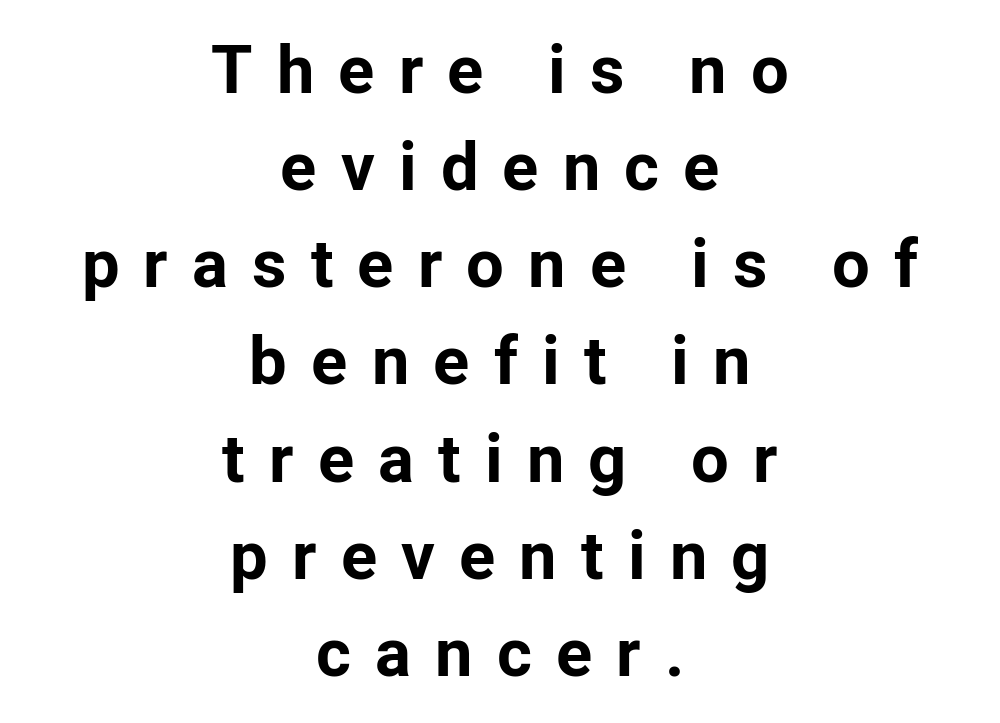
Q: Is the text bold? A: Yes.
Q: Is the text italic (slanted)? A: No, it is upright.
Q: Is the typeface a serif or a sans-serif typeface? A: Sans-serif.
Q: Is the text underlined? A: No.
Q: How is the paragraph aligned? A: Centered.
Q: Is the spacing between letters normal or unusually wide? A: Unusually wide.
Q: Is the spacing between lines tight, normal or loose? A: Normal.
Q: Width (condensed, normal, or wide)? A: Normal.
Q: Stroke contrast? A: Low.
Q: x-height? A: Medium.
Q: Monospaced? A: No.
